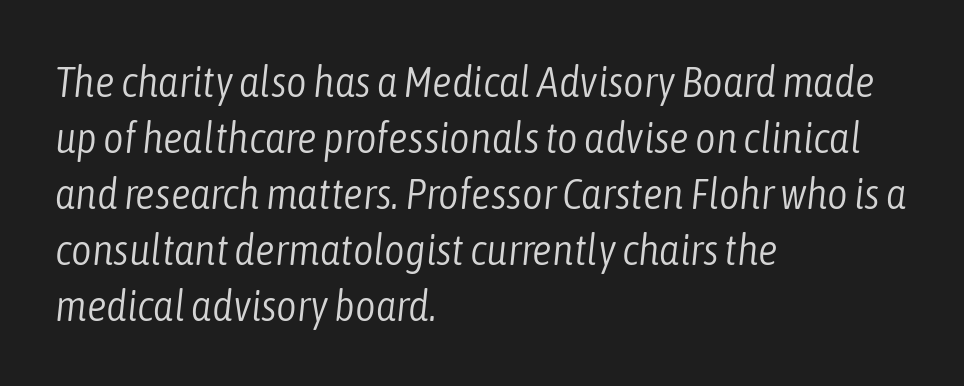
Alignment: flush left. The letters advance in unequal steps, a hallmark of proportional type. The letters look calm and open, with moderate or lighter stems. An italicized treatment has been applied to the whole sample. Underline: absent.
